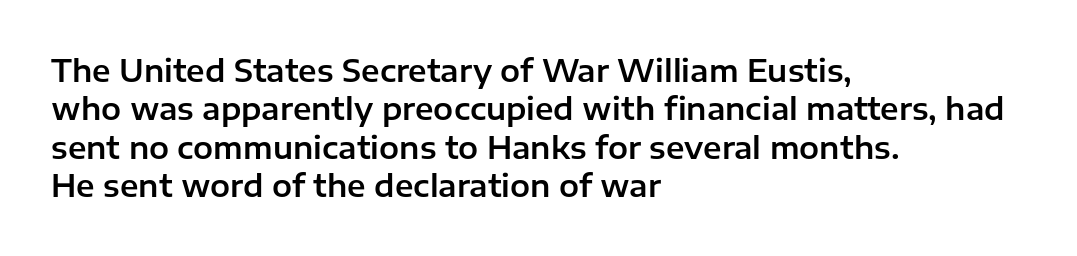
Proportional: the letters do not fall into vertical columns. Every character sits straight up, as roman type does. Quick note: interline space is typical. A typesetter would label this face a sans.
